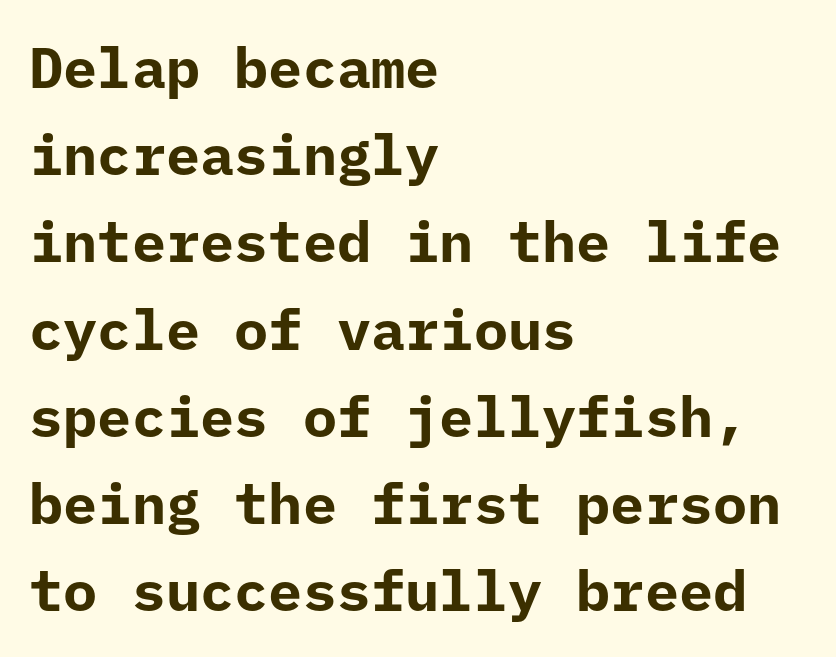
{"serif": "no", "italic": "no", "bold": "yes", "weight": "bold", "width": "normal", "stroke_contrast": "low", "x_height": "medium", "monospaced": "yes", "underline": "no", "align": "left", "line_spacing": "normal", "line_spacing_ratio": 1.53, "letter_spacing": "normal", "letter_spacing_em": 0.0, "glyph_px": 57}
